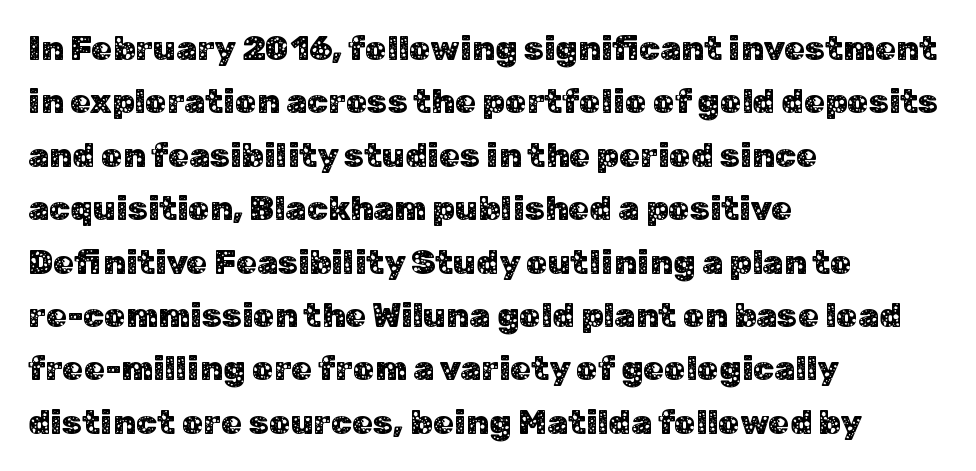
Is this a fixed-width face? No — the glyphs have proportional, varying widths. Nothing unusual about the tracking: characters are spaced as the font intends. The characters display no serif detailing; their extremities are plain. Horizontal alignment here is leftward, the default for most running prose.
